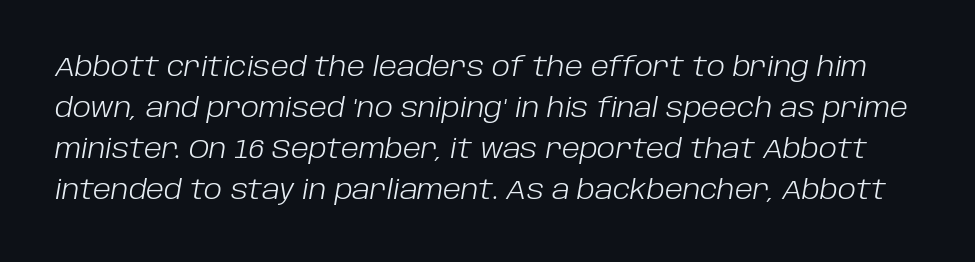
Q: Is the text bold? A: No.
Q: Is the text italic (slanted)? A: Yes, it leans right by about 10 degrees.
Q: Is the text underlined? A: No.
Q: Is the spacing between letters normal or unusually wide? A: Normal.
Q: Is the spacing between lines tight, normal or loose? A: Normal.
